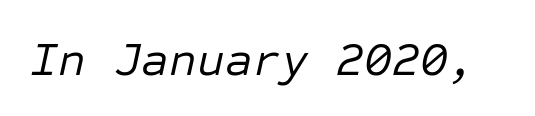
Q: Is the text bold? A: No.
Q: Is the text italic (slanted)? A: Yes, it leans right by about 12 degrees.
Q: Is the text underlined? A: No.
Q: Is the spacing between letters normal or unusually wide? A: Normal.
Q: Width (condensed, normal, or wide)? A: Normal.
Q: Stroke contrast? A: Low.
Q: x-height? A: Medium.
Q: Monospaced? A: Yes.
